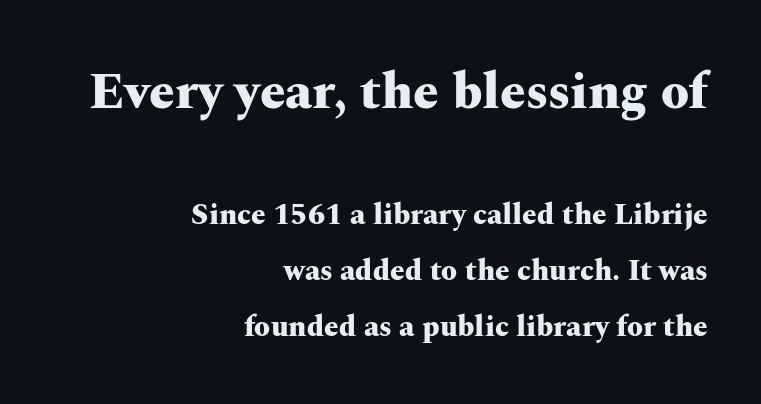
Spacing verdict: proportional, widths tailored to each character. The rendering keeps characters at their native spacing. A bare baseline throughout the passage. Is the block centered? No — it sits flush against the right margin. A typesetter would label this face a serif.
